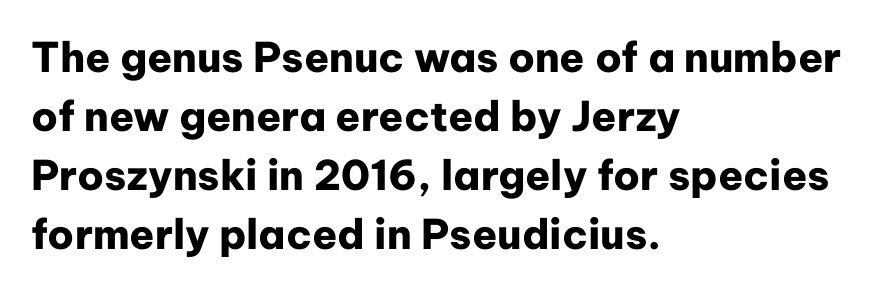
The lines in this sample share a left origin and differ only in where they stop. This sample uses an upright cut, with every glyph sitting square on the baseline. The leading is moderate, giving the passage an even texture. The face used here has the dense, thick strokes of a bold. This rendering features lettering with no underline.
